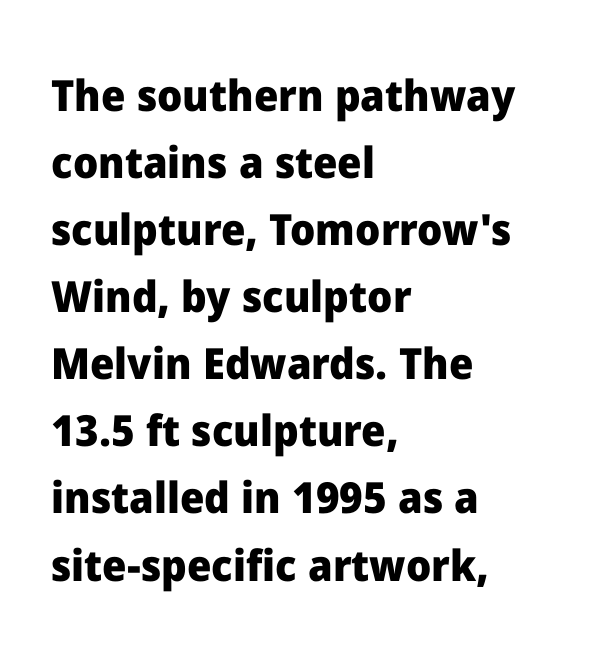
The string is rendered with underlining switched off. Serif or sans? Sans — the stroke terminals are bare. As a designer I'd log this as weight 700, bold. The font's upright variant was chosen for this text. The passage shown is typed in a proportional face where columns would drift.
